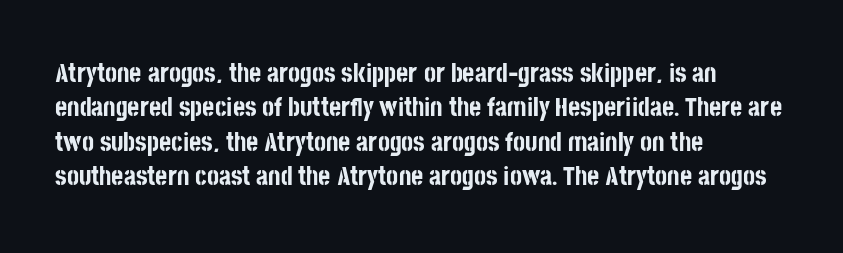
{"italic": "no", "bold": "yes", "underline": "no", "align": "left", "line_spacing": "normal", "line_spacing_ratio": 1.32, "letter_spacing": "normal", "letter_spacing_em": 0.0, "glyph_px": 26}
